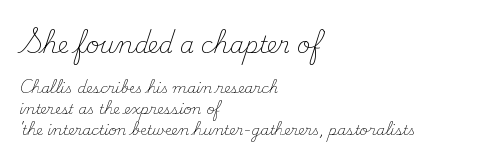
{"bold": "no", "underline": "no", "align": "left", "line_spacing": "normal", "line_spacing_ratio": 1.51, "letter_spacing": "normal", "letter_spacing_em": 0.0, "larger_block": "first", "size_ratio": 1.64, "glyph_px": 23}
